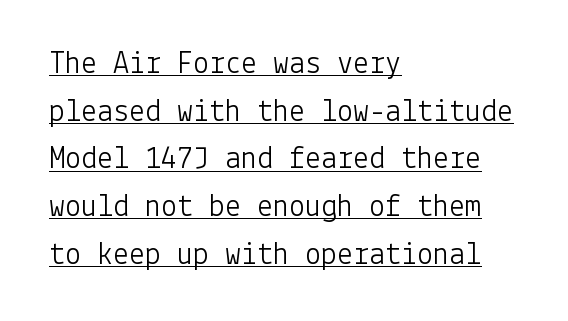
The image shows 32 px light sans-serif type, upright; set left-aligned, normal line spacing (1.49x), normal letter spacing, underlined; low stroke contrast and a medium x-height.
